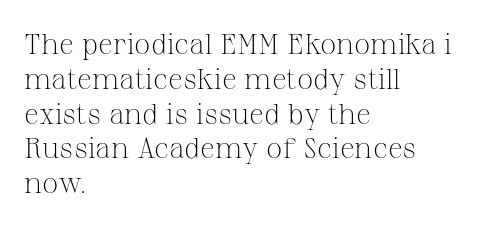
{"serif": "yes", "italic": "no", "bold": "no", "weight": "light", "width": "normal", "stroke_contrast": "medium", "x_height": "medium", "monospaced": "no", "underline": "no", "align": "left", "line_spacing_ratio": 1.2, "letter_spacing": "normal", "letter_spacing_em": 0.0, "glyph_px": 29}
